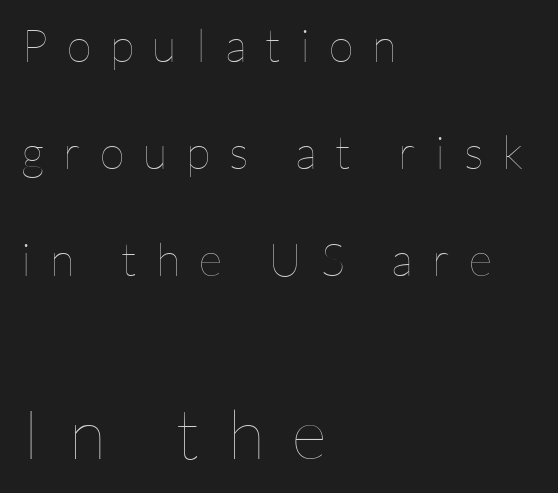
Nothing heavy about these letters — not bold at all. Words float on clear page, feet unadorned. Character widths vary here, with narrow letters taking less room than wide ones. How would I describe the line gaps? Wide and relaxed.
